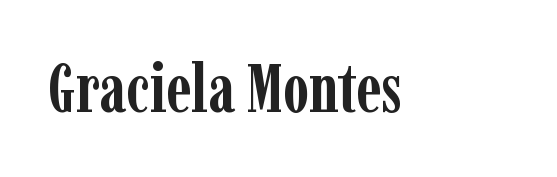
{"serif": "yes", "italic": "no", "bold": "yes", "weight": "semibold", "width": "condensed", "stroke_contrast": "low", "x_height": "medium", "monospaced": "no", "underline": "no", "letter_spacing": "normal", "letter_spacing_em": 0.0, "glyph_px": 67}
